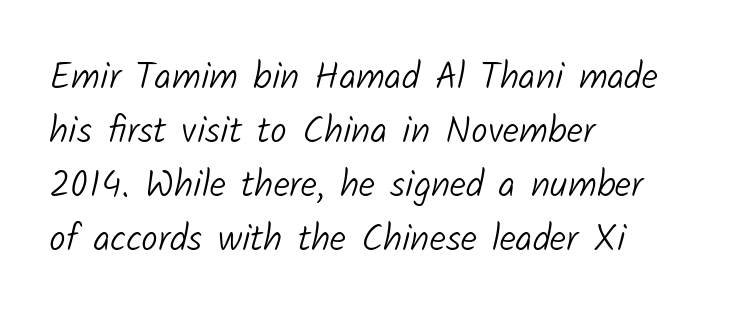
{"serif": "no", "bold": "no", "weight": "light", "width": "normal", "stroke_contrast": "low", "x_height": "medium", "monospaced": "no", "underline": "no", "align": "left", "line_spacing": "normal", "line_spacing_ratio": 1.46, "letter_spacing": "normal", "letter_spacing_em": 0.0, "glyph_px": 37}
